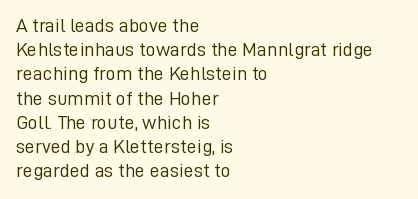
{"italic": "no", "bold": "no", "underline": "no", "align": "left", "line_spacing_ratio": 1.21, "letter_spacing": "normal", "letter_spacing_em": 0.0, "glyph_px": 20}
